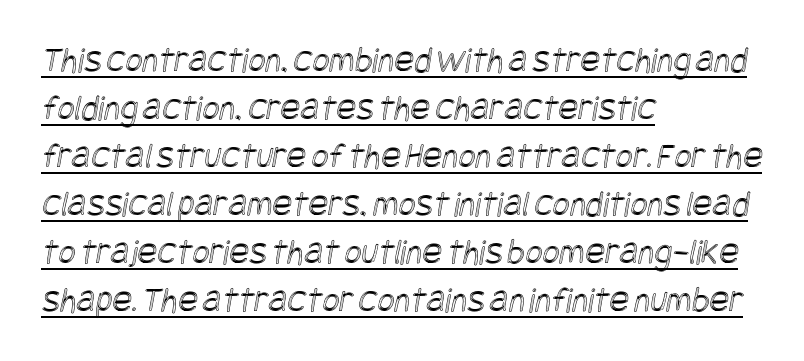
The image shows 37 px condensed type; set left-aligned, normal line spacing (1.3x), normal letter spacing, underlined; a large x-height.
